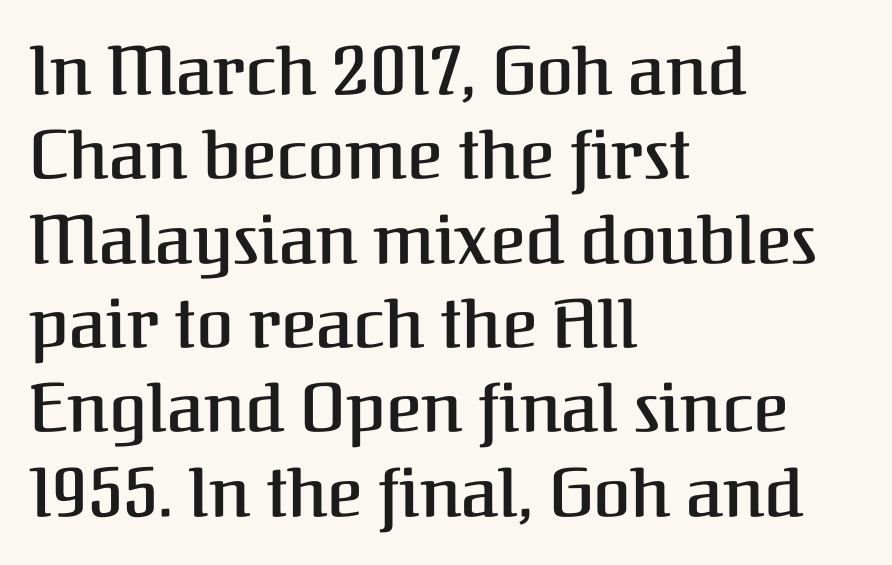
The image shows 68 px semibold serif type, upright; set left-aligned, line spacing 1.24x, normal letter spacing, not underlined; medium stroke contrast and a medium x-height.
